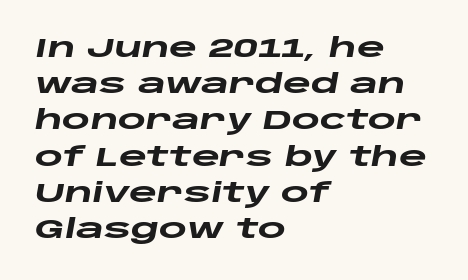
The image shows 27 px bold type, italic (leaning right); set left-aligned, normal line spacing (1.34x), normal letter spacing, not underlined.
